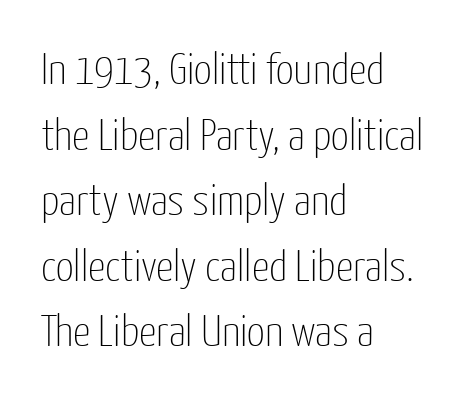
Nothing sits at the stroke ends, so this counts as sans-serif. Anything drawn beneath the words? Only blank space. Caption: face not bold, strokes unweighted. This is the regular roman posture of the typeface. The text block is weighted toward the left margin, trailing off unevenly rightward. The letters advance in unequal steps, a hallmark of proportional type.
